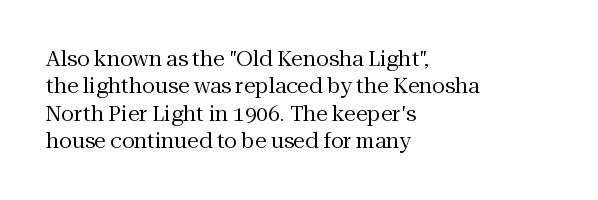
The image shows 21 px text type, upright; set left-aligned, normal line spacing (1.3x), normal letter spacing, not underlined.
